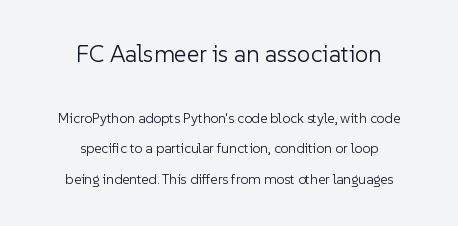
The image shows 24 px text type, upright; set centered, loose line spacing (2.16x), normal letter spacing, not underlined; the first (top) block is 1.71x larger.
